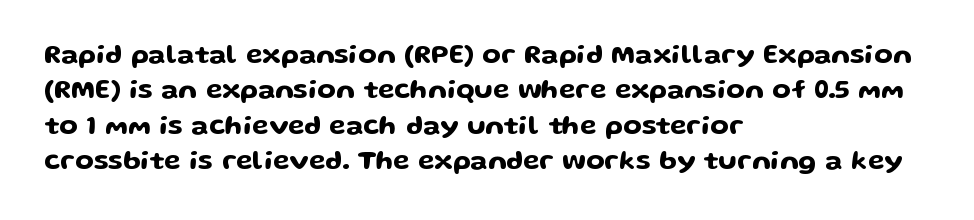
Q: Is the text italic (slanted)? A: No, it is upright.
Q: Is the text underlined? A: No.
Q: How is the paragraph aligned? A: Left-aligned.
Q: Is the spacing between letters normal or unusually wide? A: Normal.
Q: Is the spacing between lines tight, normal or loose? A: Normal.
